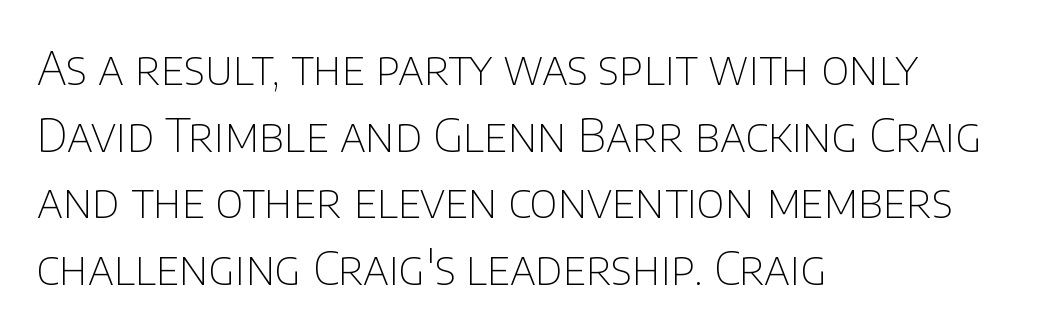
{"serif": "no", "italic": "no", "bold": "no", "weight": "thin", "width": "normal", "stroke_contrast": "low", "x_height": "large", "monospaced": "no", "underline": "no", "align": "left", "line_spacing": "normal", "line_spacing_ratio": 1.45, "letter_spacing": "normal", "letter_spacing_em": 0.0, "glyph_px": 46}
